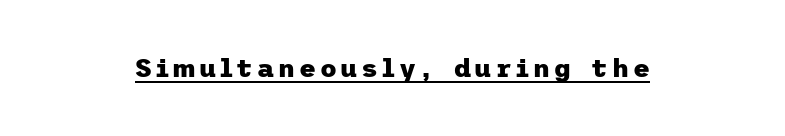
Q: Is the text bold? A: Yes.
Q: Is the text italic (slanted)? A: No, it is upright.
Q: Is the text underlined? A: Yes.
